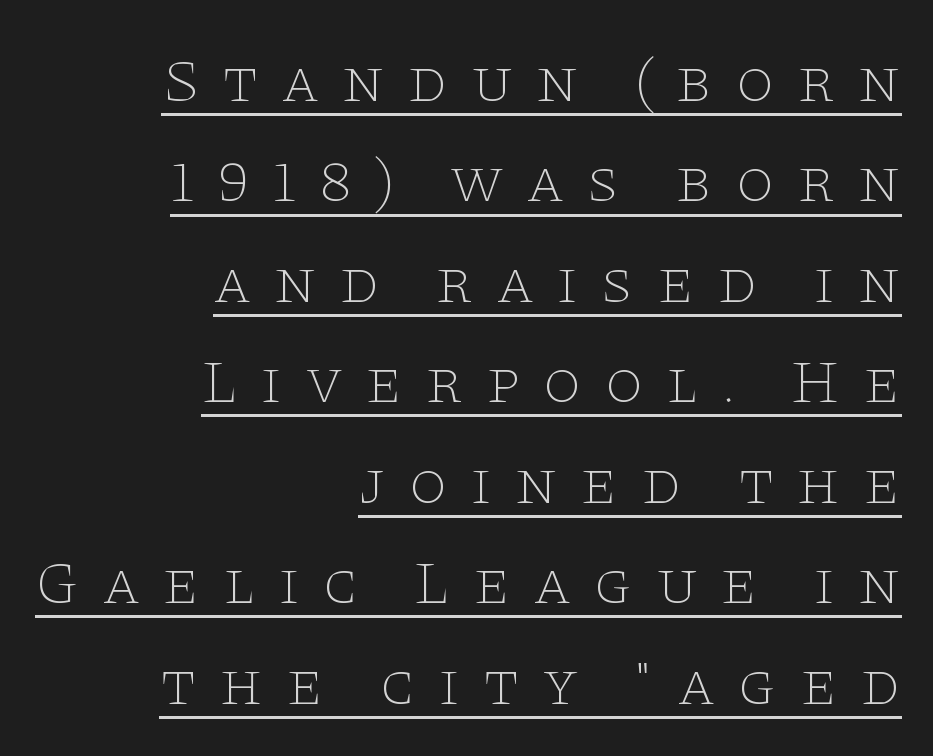
Q: Is the text bold? A: No.
Q: Is the text italic (slanted)? A: No, it is upright.
Q: Is the typeface a serif or a sans-serif typeface? A: Serif.
Q: Is the text underlined? A: Yes.
Q: How is the paragraph aligned? A: Right-aligned.
Q: Is the spacing between letters normal or unusually wide? A: Unusually wide.
Q: Is the spacing between lines tight, normal or loose? A: Normal.
Q: Width (condensed, normal, or wide)? A: Wide.
Q: Stroke contrast? A: Low.
Q: x-height? A: Large.
Q: Monospaced? A: No.
